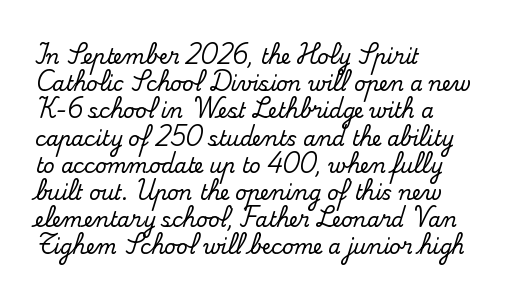
Teacher's note: observe the even left margin — that is flush-left alignment. Letter spacing: default. The baseline area is clear. One glance says typical: line gaps are just what's usual.
